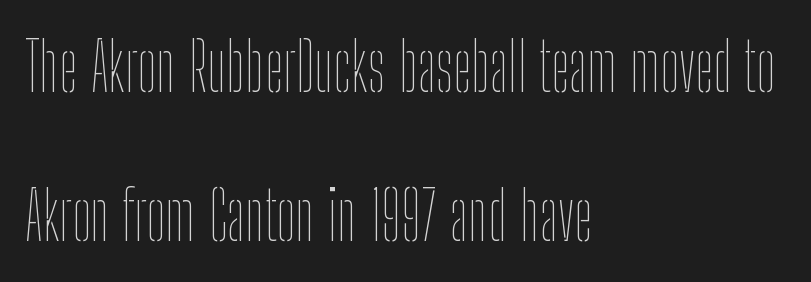
The image shows 67 px thin, condensed type, upright; set left-aligned, loose line spacing (2.23x), normal letter spacing, not underlined; low stroke contrast and a medium x-height.
